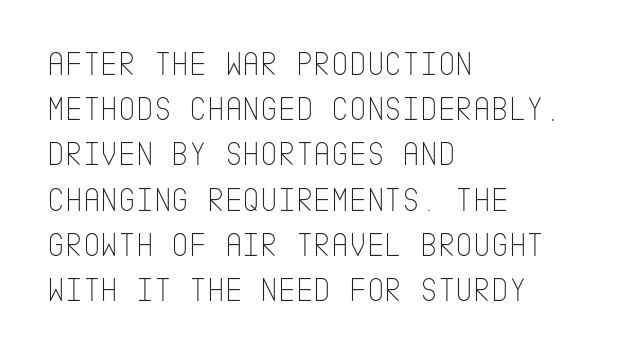
The image shows 34 px thin, condensed sans-serif type, upright; set left-aligned, normal line spacing (1.33x), normal letter spacing, not underlined; low stroke contrast and a large x-height.
